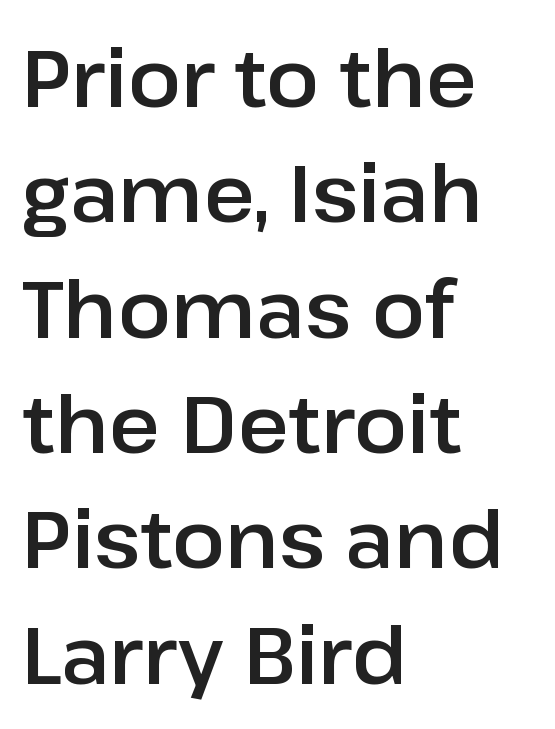
Q: Is the text italic (slanted)? A: No, it is upright.
Q: Is the typeface a serif or a sans-serif typeface? A: Sans-serif.
Q: Is the text underlined? A: No.
Q: How is the paragraph aligned? A: Left-aligned.
Q: Is the spacing between letters normal or unusually wide? A: Normal.
Q: Is the spacing between lines tight, normal or loose? A: Normal.
Q: Width (condensed, normal, or wide)? A: Normal.
Q: Stroke contrast? A: Low.
Q: x-height? A: Medium.
Q: Monospaced? A: No.
